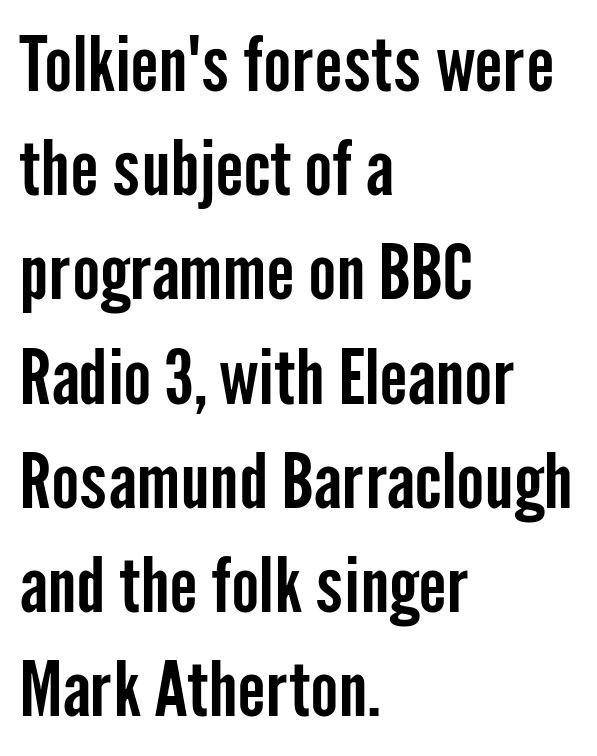
The rendering keeps characters at their native spacing. Does the type have serifs? No, each stem ends abruptly. This is the regular roman posture of the typeface. A typesetter would call this leading conventional body-copy spacing.
